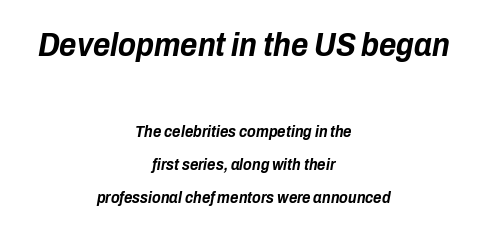
Q: Is the text bold? A: Yes.
Q: Is the text italic (slanted)? A: Yes, it leans right by about 10 degrees.
Q: Is the text underlined? A: No.
Q: How is the paragraph aligned? A: Centered.
Q: Is the spacing between letters normal or unusually wide? A: Normal.
Q: Is the spacing between lines tight, normal or loose? A: Loose.
Q: Which block of text is set in a larger size, the first (top) or the second (bottom)? A: The first (top) one.
Q: Width (condensed, normal, or wide)? A: Condensed.
Q: Stroke contrast? A: Low.
Q: x-height? A: Medium.
Q: Monospaced? A: No.
